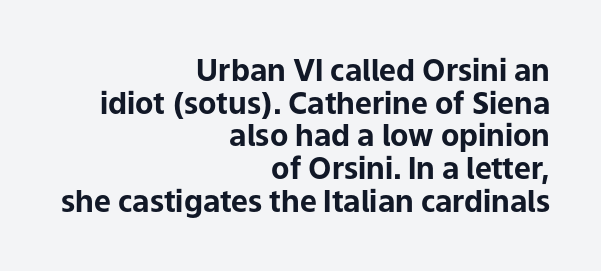
Q: Is the text bold? A: Yes.
Q: Is the text italic (slanted)? A: No, it is upright.
Q: Is the typeface a serif or a sans-serif typeface? A: Sans-serif.
Q: Is the text underlined? A: No.
Q: How is the paragraph aligned? A: Right-aligned.
Q: Is the spacing between letters normal or unusually wide? A: Normal.
Q: Is the spacing between lines tight, normal or loose? A: Tight.
Q: Width (condensed, normal, or wide)? A: Normal.
Q: Stroke contrast? A: Low.
Q: x-height? A: Medium.
Q: Monospaced? A: No.
